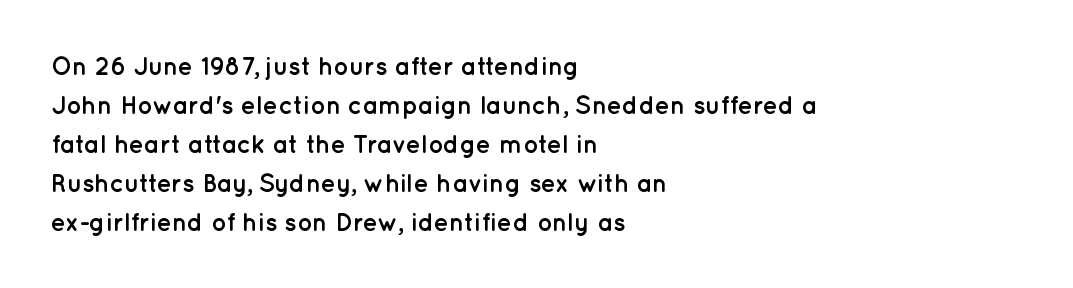
Vertical strokes here are truly vertical. In terms of letterspacing, this is plain default setting. This block has exactly the height ordinary leading produces. Pretty heavy lettering here — definitely bold.
